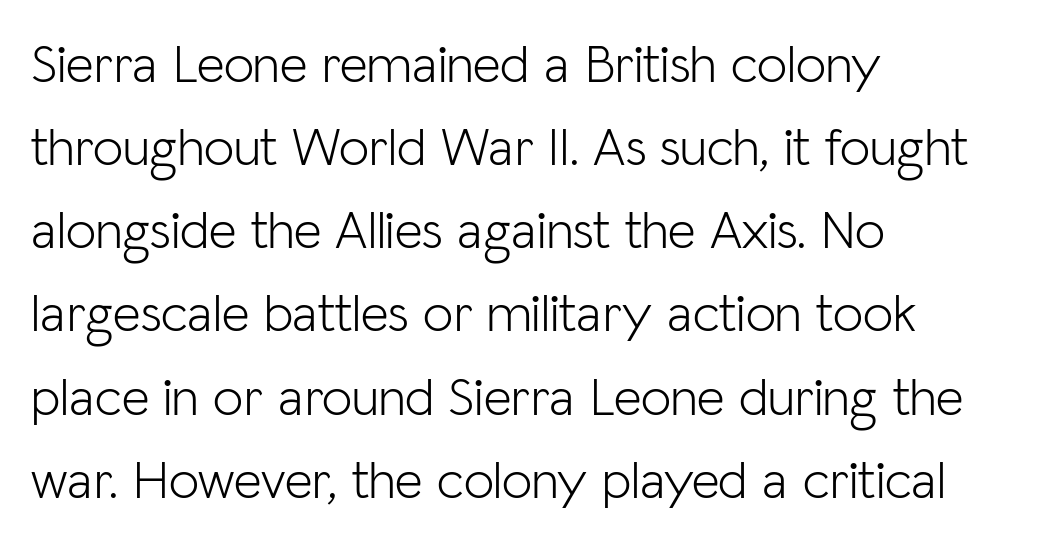
The image shows 54 px light sans-serif type, upright; set left-aligned, normal line spacing (1.54x), normal letter spacing, not underlined; low stroke contrast and a medium x-height.
